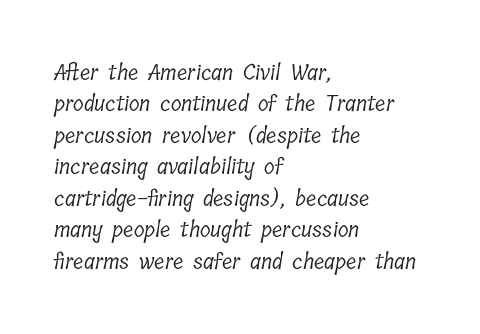
The face used here is rendered with its standard letterfit. Underlining? Definitely not there. The rows are spaced the way most documents space them. Caption: multi-line text, flush left, ragged right.
